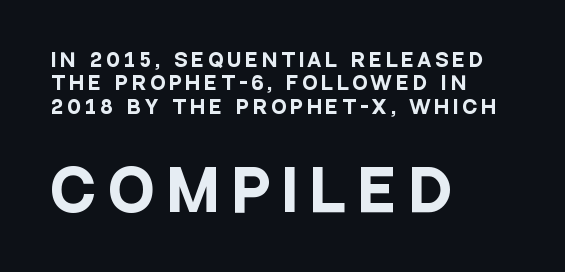
The image shows 55 px heavy, condensed sans-serif type, upright; set left-aligned, normal line spacing (1.3x), unusually wide letter spacing (+0.25 em), not underlined; the second (bottom) block is 3.06x larger; low stroke contrast and a large x-height.
